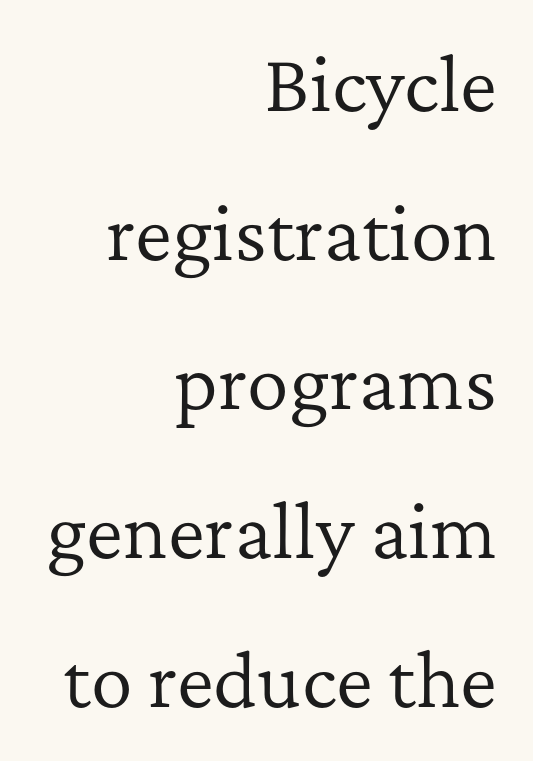
Unbolded letterforms with no extra heft. Leftover space on each line is placed entirely before the opening word. The designer went with a serif here, giving each stem small feet. The passage shown is typed in a proportional face where columns would drift.
